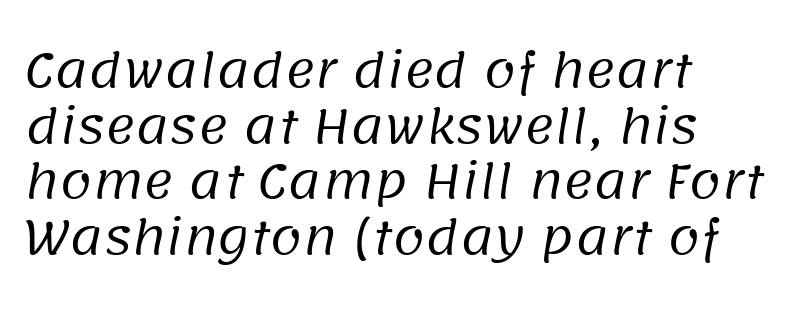
Character widths vary here, with narrow letters taking less room than wide ones. Notice how the passage keeps a crisp vertical edge on the left only. The type family on display is of the sans-serif kind. The letters sit at their default tracking, neither squeezed nor spread. The words here are not underlined.
